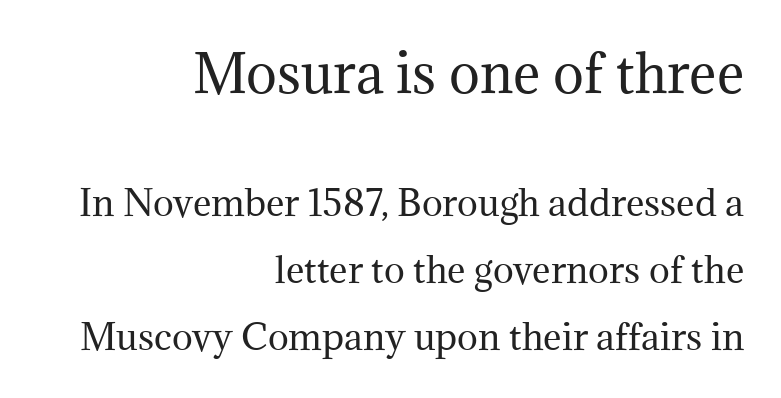
The image shows 52 px regular-weight serif type, upright; set right-aligned, loose line spacing (1.91x), normal letter spacing, not underlined; the first (top) block is 1.49x larger; medium stroke contrast and a medium x-height.
